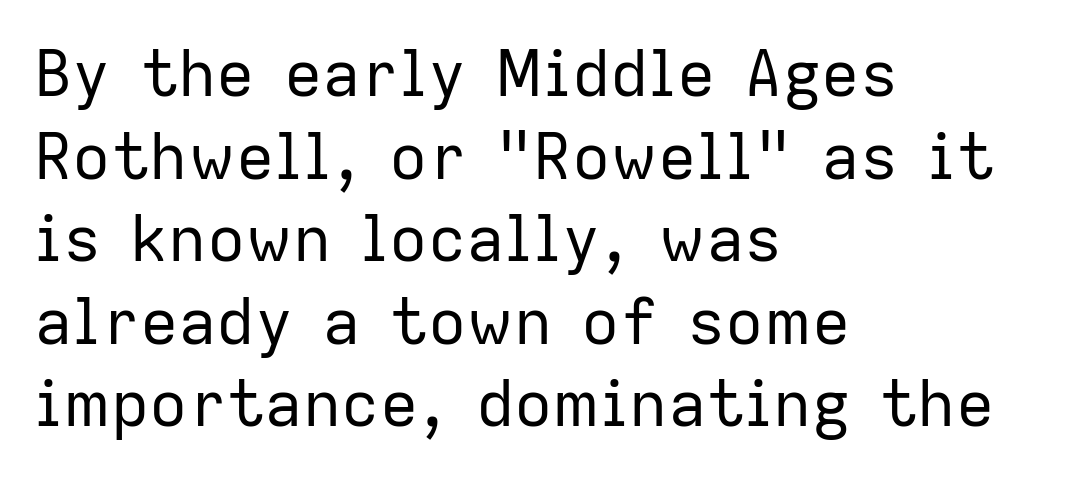
{"serif": "no", "italic": "no", "bold": "no", "weight": "regular", "width": "normal", "stroke_contrast": "low", "x_height": "medium", "monospaced": "no", "underline": "no", "align": "left", "line_spacing": "normal", "line_spacing_ratio": 1.29, "letter_spacing": "normal", "letter_spacing_em": 0.0, "glyph_px": 64}
